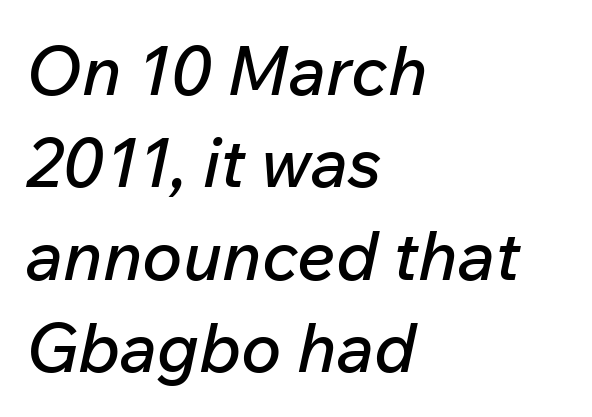
{"italic": "yes", "lean": "right", "slant_degrees": 12, "width": "normal", "stroke_contrast": "low", "x_height": "medium", "monospaced": "no", "underline": "no", "align": "left", "line_spacing": "normal", "line_spacing_ratio": 1.36, "letter_spacing": "normal", "letter_spacing_em": 0.0, "glyph_px": 68}
